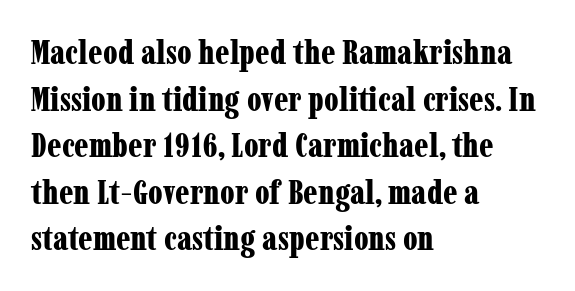
Q: Is the text bold? A: Yes.
Q: Is the text italic (slanted)? A: No, it is upright.
Q: Is the typeface a serif or a sans-serif typeface? A: Serif.
Q: Is the text underlined? A: No.
Q: How is the paragraph aligned? A: Left-aligned.
Q: Is the spacing between letters normal or unusually wide? A: Normal.
Q: Is the spacing between lines tight, normal or loose? A: Normal.
Q: Width (condensed, normal, or wide)? A: Condensed.
Q: Stroke contrast? A: Low.
Q: x-height? A: Medium.
Q: Monospaced? A: No.
